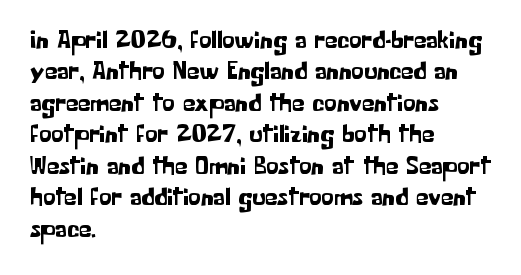
{"italic": "no", "underline": "no", "align": "left", "line_spacing": "normal", "line_spacing_ratio": 1.26, "letter_spacing": "normal", "letter_spacing_em": 0.0, "glyph_px": 25}
